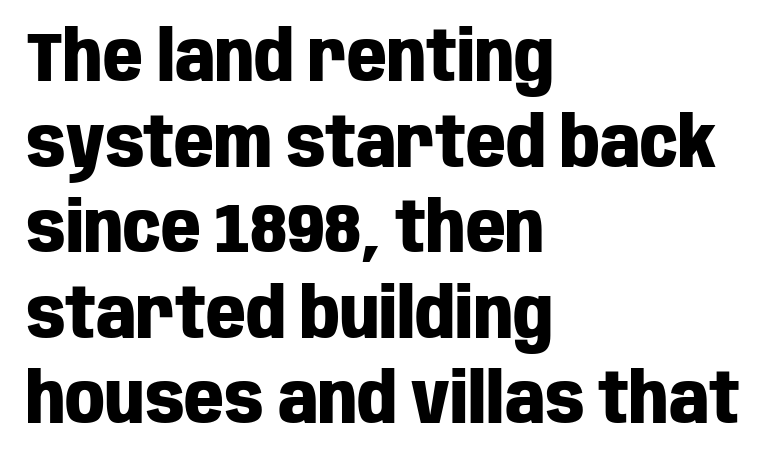
{"serif": "no", "italic": "no", "bold": "yes", "weight": "heavy", "width": "condensed", "stroke_contrast": "low", "x_height": "large", "monospaced": "no", "underline": "no", "align": "left", "line_spacing_ratio": 1.24, "letter_spacing": "normal", "letter_spacing_em": 0.0, "glyph_px": 69}
